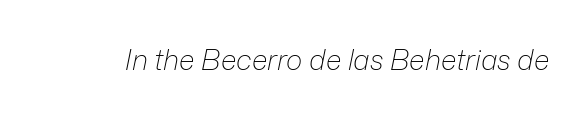
Glyph-to-glyph distance matches everyday printed text. Proportional: the letters do not fall into vertical columns. The characters are drawn with everyday or finer stroke widths. Rule under the text: the space is simply empty.
